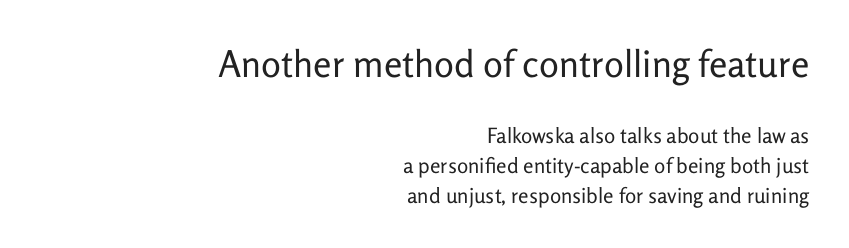
{"serif": "no", "italic": "no", "bold": "no", "weight": "regular", "width": "normal", "stroke_contrast": "low", "x_height": "medium", "monospaced": "no", "underline": "no", "align": "right", "line_spacing": "normal", "line_spacing_ratio": 1.42, "letter_spacing": "normal", "letter_spacing_em": 0.0, "larger_block": "first", "size_ratio": 1.76, "glyph_px": 37}
